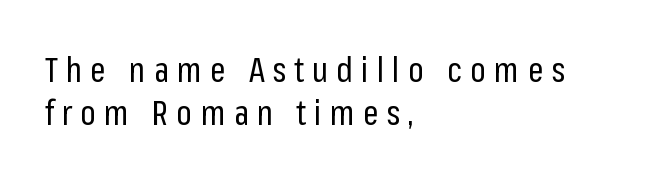
The image shows 34 px regular-weight, condensed sans-serif type, upright; set left-aligned, normal line spacing (1.26x), unusually wide letter spacing (+0.24 em), not underlined; low stroke contrast and a medium x-height.
